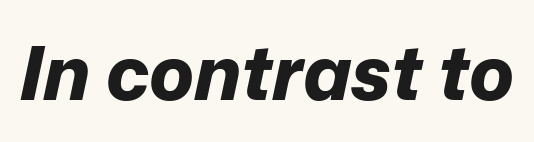
A typesetter would call this zero additional tracking. The letters advance in unequal steps, a hallmark of proportional type. Rendered with sloped, italic letterforms. Plenty of ink on the page — the face is bold. Descenders hang freely into open space.
